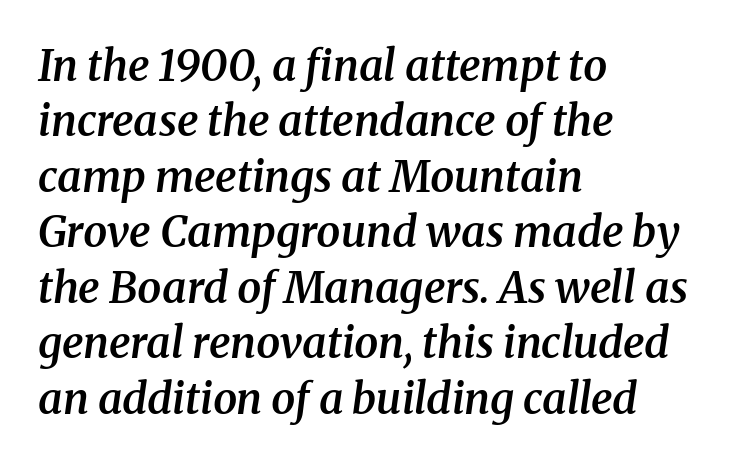
{"serif": "yes", "italic": "yes", "lean": "right", "slant_degrees": 8, "bold": "semi", "weight": "semibold", "width": "normal", "stroke_contrast": "medium", "x_height": "medium", "monospaced": "no", "underline": "no", "align": "left", "line_spacing": "normal", "line_spacing_ratio": 1.29, "letter_spacing": "normal", "letter_spacing_em": 0.0, "glyph_px": 43}
